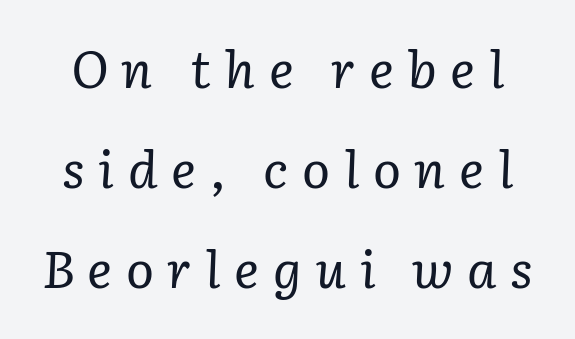
The image shows 52 px regular-weight serif type, italic (leaning right); set loose line spacing (1.92x), unusually wide letter spacing (+0.26 em), not underlined; low stroke contrast and a medium x-height.
